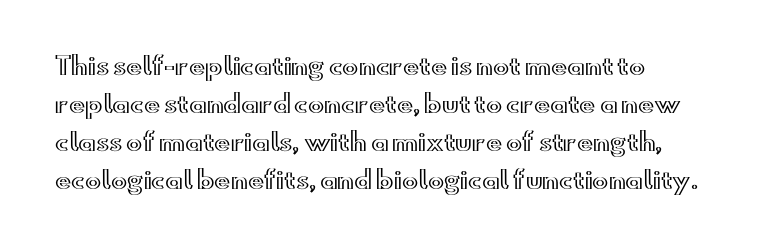
The image shows 24 px text type, upright; set left-aligned, normal line spacing (1.58x), normal letter spacing, not underlined.
